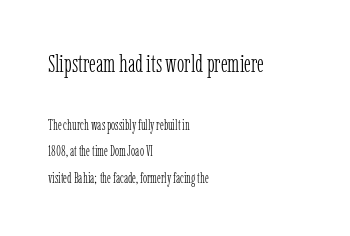
Q: Is the text bold? A: No.
Q: Is the text italic (slanted)? A: No, it is upright.
Q: Is the text underlined? A: No.
Q: How is the paragraph aligned? A: Left-aligned.
Q: Is the spacing between letters normal or unusually wide? A: Normal.
Q: Is the spacing between lines tight, normal or loose? A: Loose.
Q: Which block of text is set in a larger size, the first (top) or the second (bottom)? A: The first (top) one.
